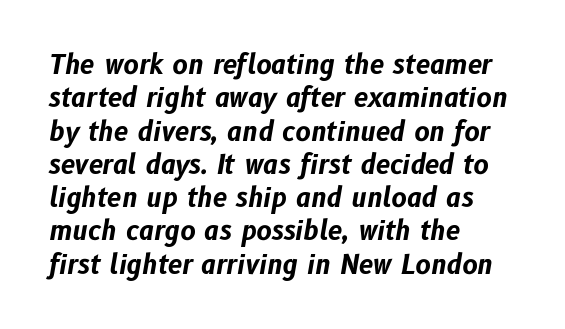
Q: Is the text bold? A: Yes.
Q: Is the text italic (slanted)? A: Yes, it leans right by about 10 degrees.
Q: Is the text underlined? A: No.
Q: How is the paragraph aligned? A: Left-aligned.
Q: Is the spacing between letters normal or unusually wide? A: Normal.
Q: Is the spacing between lines tight, normal or loose? A: Normal.
